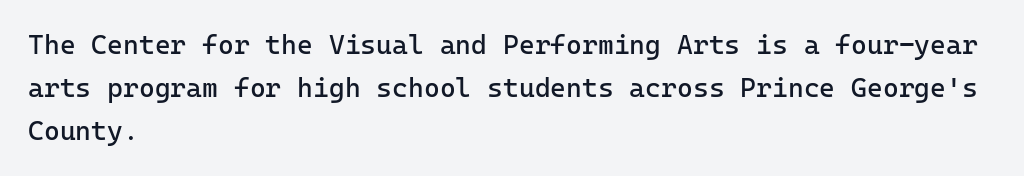
Q: Is the text bold? A: No.
Q: Is the text italic (slanted)? A: No, it is upright.
Q: Is the text underlined? A: No.
Q: How is the paragraph aligned? A: Left-aligned.
Q: Is the spacing between letters normal or unusually wide? A: Normal.
Q: Is the spacing between lines tight, normal or loose? A: Normal.
